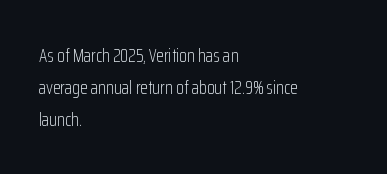
Q: Is the text bold? A: No.
Q: Is the text italic (slanted)? A: No, it is upright.
Q: Is the text underlined? A: No.
Q: How is the paragraph aligned? A: Left-aligned.
Q: Is the spacing between letters normal or unusually wide? A: Normal.
Q: Is the spacing between lines tight, normal or loose? A: Normal.
